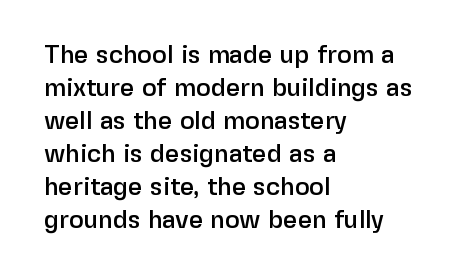
Every row of glyphs begins at an identical x-position on the left. Words appear dense and cohesive because spacing is normal. Unlike italic type, these characters show no tilt at all. Vertical spacing — default. Check under the words: just untouched page.
